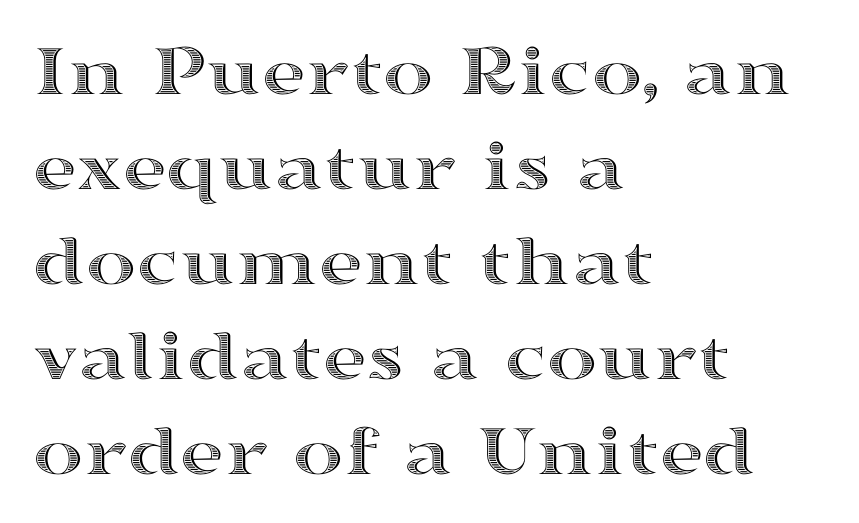
{"italic": "no", "width": "wide", "x_height": "medium", "monospaced": "no", "underline": "no", "align": "left", "line_spacing": "normal", "line_spacing_ratio": 1.25, "letter_spacing": "normal", "letter_spacing_em": 0.0, "glyph_px": 76}
